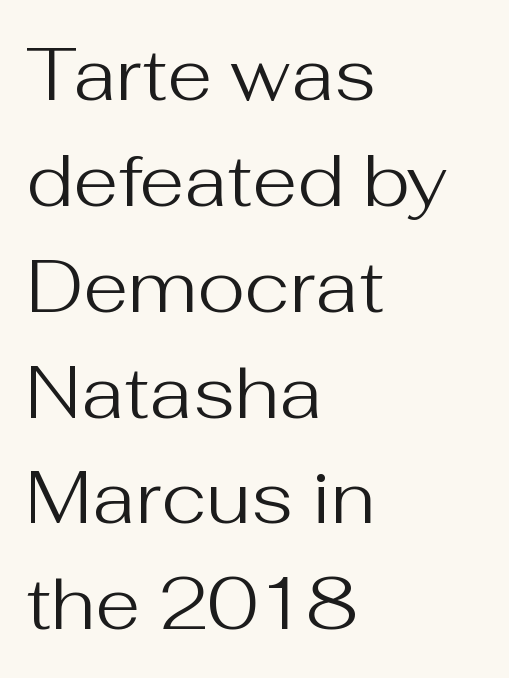
Q: Is the text bold? A: No.
Q: Is the text italic (slanted)? A: No, it is upright.
Q: Is the typeface a serif or a sans-serif typeface? A: Sans-serif.
Q: Is the text underlined? A: No.
Q: How is the paragraph aligned? A: Left-aligned.
Q: Is the spacing between letters normal or unusually wide? A: Normal.
Q: Is the spacing between lines tight, normal or loose? A: Normal.
Q: Width (condensed, normal, or wide)? A: Normal.
Q: Stroke contrast? A: Medium.
Q: x-height? A: Medium.
Q: Monospaced? A: No.
